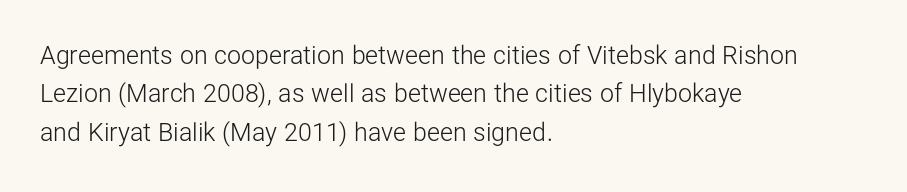
The image shows 25 px text type, upright; set left-aligned, normal line spacing (1.54x), normal letter spacing, not underlined.
